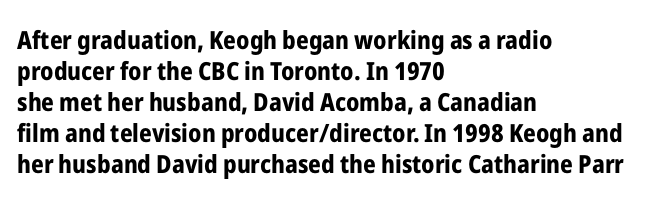
Q: Is the text bold? A: Yes.
Q: Is the text italic (slanted)? A: No, it is upright.
Q: Is the text underlined? A: No.
Q: How is the paragraph aligned? A: Left-aligned.
Q: Is the spacing between letters normal or unusually wide? A: Normal.
